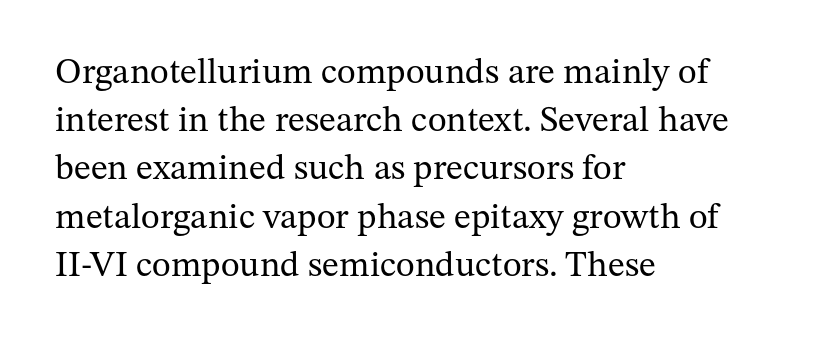
{"serif": "yes", "italic": "no", "bold": "no", "weight": "regular", "width": "normal", "stroke_contrast": "medium", "x_height": "medium", "monospaced": "no", "underline": "no", "align": "left", "line_spacing": "normal", "line_spacing_ratio": 1.34, "letter_spacing": "normal", "letter_spacing_em": 0.0, "glyph_px": 36}
